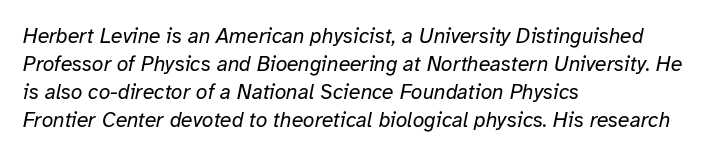
Q: Is the text bold? A: No.
Q: Is the text italic (slanted)? A: Yes, it leans right by about 12 degrees.
Q: Is the text underlined? A: No.
Q: How is the paragraph aligned? A: Left-aligned.
Q: Is the spacing between letters normal or unusually wide? A: Normal.
Q: Is the spacing between lines tight, normal or loose? A: Normal.
